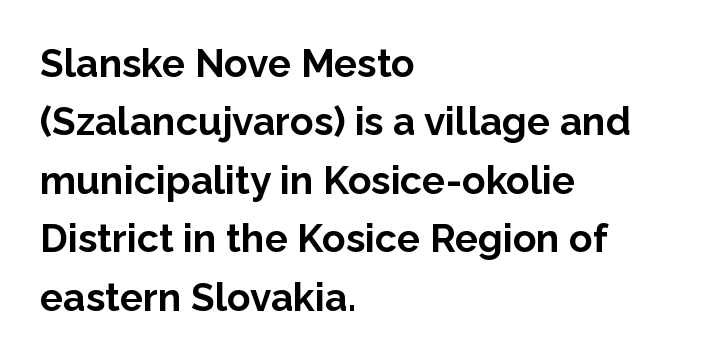
Q: Is the text bold? A: Yes.
Q: Is the text italic (slanted)? A: No, it is upright.
Q: Is the typeface a serif or a sans-serif typeface? A: Sans-serif.
Q: Is the text underlined? A: No.
Q: How is the paragraph aligned? A: Left-aligned.
Q: Is the spacing between letters normal or unusually wide? A: Normal.
Q: Is the spacing between lines tight, normal or loose? A: Normal.
Q: Width (condensed, normal, or wide)? A: Normal.
Q: Stroke contrast? A: Low.
Q: x-height? A: Medium.
Q: Monospaced? A: No.
